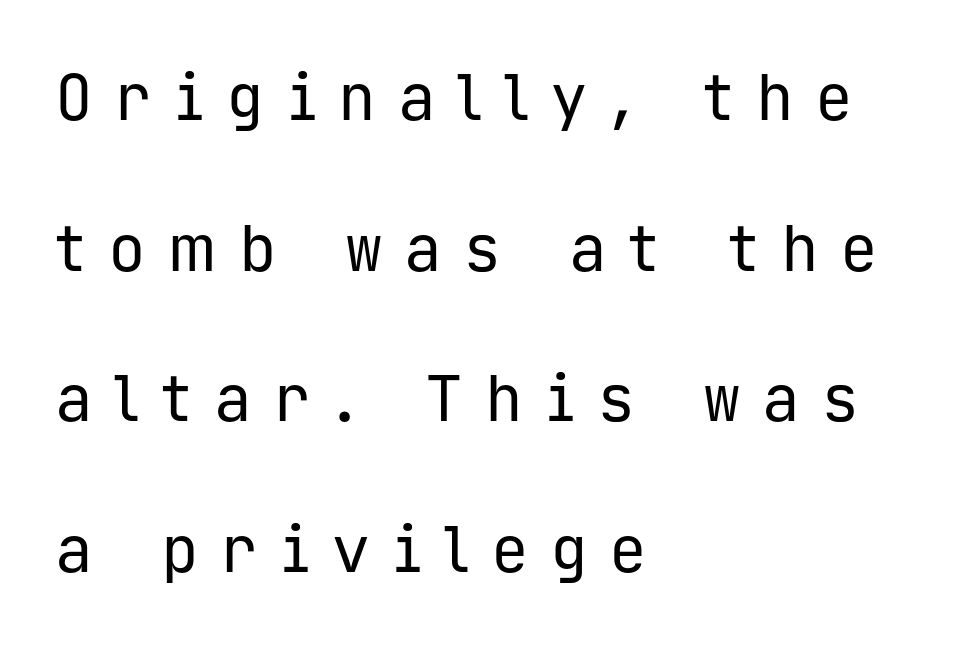
Q: Is the text bold? A: No.
Q: Is the text italic (slanted)? A: No, it is upright.
Q: Is the typeface a serif or a sans-serif typeface? A: Sans-serif.
Q: Is the text underlined? A: No.
Q: How is the paragraph aligned? A: Left-aligned.
Q: Is the spacing between letters normal or unusually wide? A: Unusually wide.
Q: Is the spacing between lines tight, normal or loose? A: Loose.
Q: Width (condensed, normal, or wide)? A: Normal.
Q: Stroke contrast? A: Low.
Q: x-height? A: Medium.
Q: Monospaced? A: Yes.
